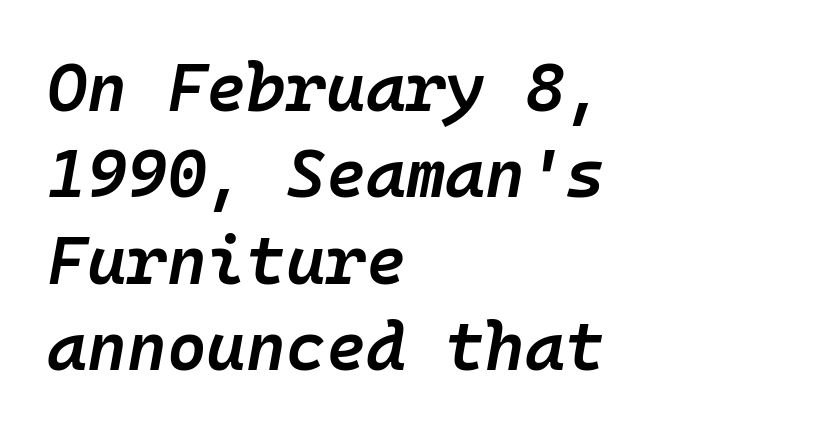
{"italic": "yes", "lean": "right", "slant_degrees": 10, "bold": "semi", "weight": "semibold", "width": "normal", "stroke_contrast": "low", "x_height": "medium", "monospaced": "yes", "underline": "no", "align": "left", "line_spacing": "normal", "line_spacing_ratio": 1.27, "letter_spacing": "normal", "letter_spacing_em": 0.0, "glyph_px": 68}
